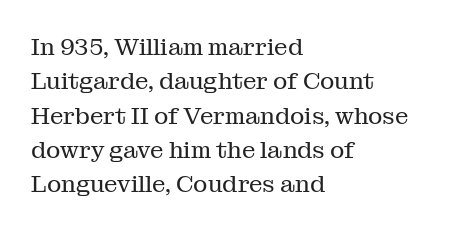
Vertical stems look standard width or narrower in stroke. Default kerning and tracking; the words read as compact shapes. These lines are set flush left with a ragged right edge. The baseline area is clear.
